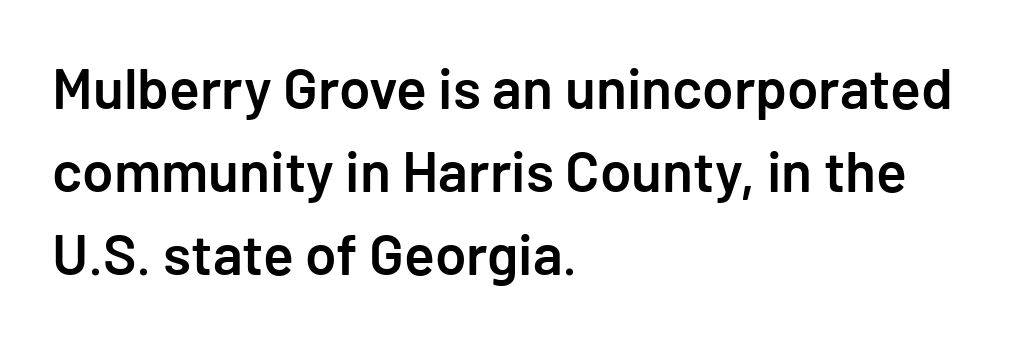
If you measured baseline to baseline, you'd find a middling distance. Look at the tracking — it's just the regular setting, nothing added. Quick note: not italic, upright. Are there feet on the stems? There aren't — it's a sans.
